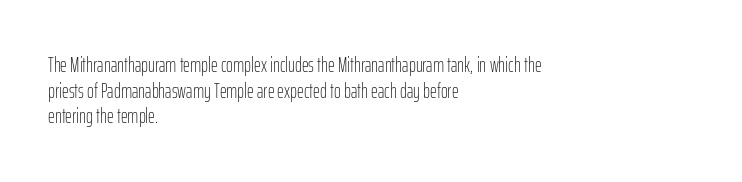
Q: Is the text bold? A: No.
Q: Is the text italic (slanted)? A: No, it is upright.
Q: Is the text underlined? A: No.
Q: How is the paragraph aligned? A: Left-aligned.
Q: Is the spacing between letters normal or unusually wide? A: Normal.
